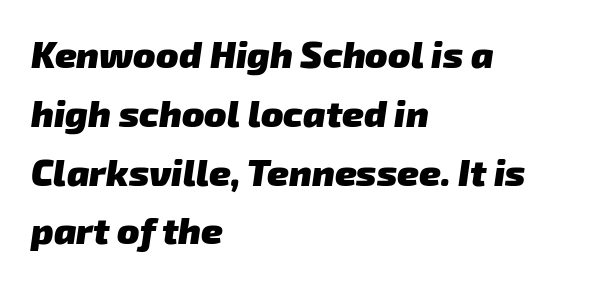
The image shows 37 px heavy sans-serif type; set left-aligned, normal line spacing (1.59x), normal letter spacing, not underlined; low stroke contrast and a medium x-height.
